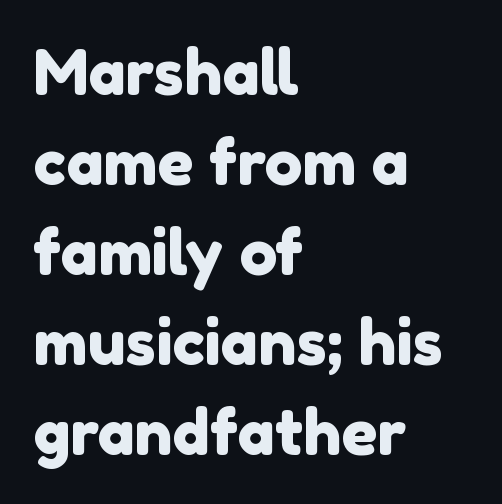
In terms of leading, this rendering sits right in the middle. Left-aligned paragraph, ragged on the right. Tracking value appears to be zero — textbook default spacing. This rendering employs a face without finishing strokes, i.e., a sans-serif. The words here are not underlined.
